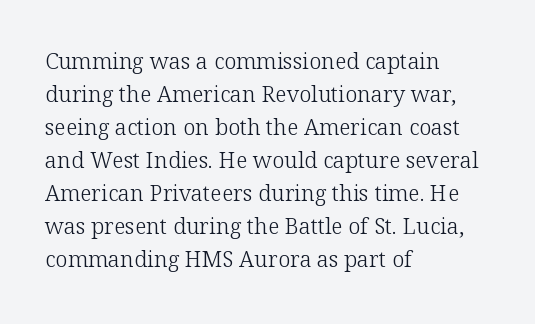
The image shows 22 px text type, upright; set left-aligned, normal line spacing (1.5x), normal letter spacing, not underlined.
